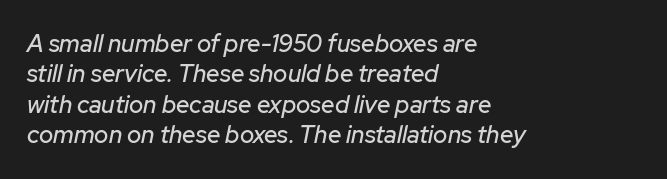
The image shows 24 px text type, italic (leaning right); set left-aligned, normal line spacing (1.27x), normal letter spacing, not underlined.
